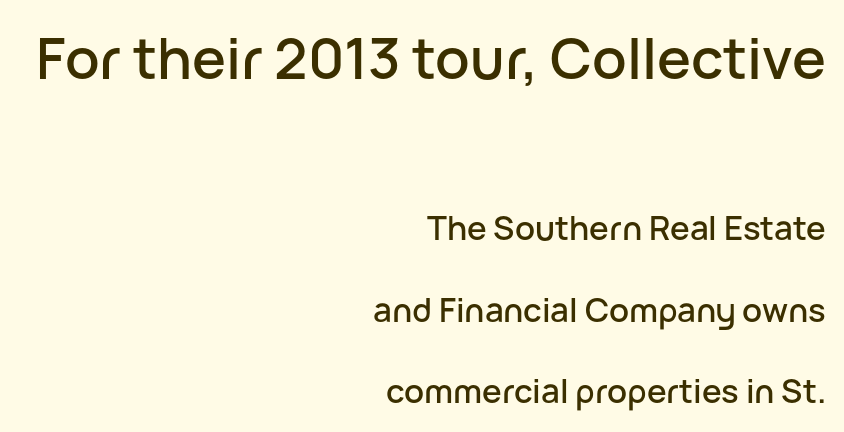
{"serif": "no", "italic": "no", "width": "normal", "stroke_contrast": "low", "x_height": "medium", "monospaced": "no", "underline": "no", "align": "right", "line_spacing": "loose", "line_spacing_ratio": 2.47, "letter_spacing": "normal", "letter_spacing_em": 0.0, "larger_block": "first", "size_ratio": 1.73, "glyph_px": 57}
